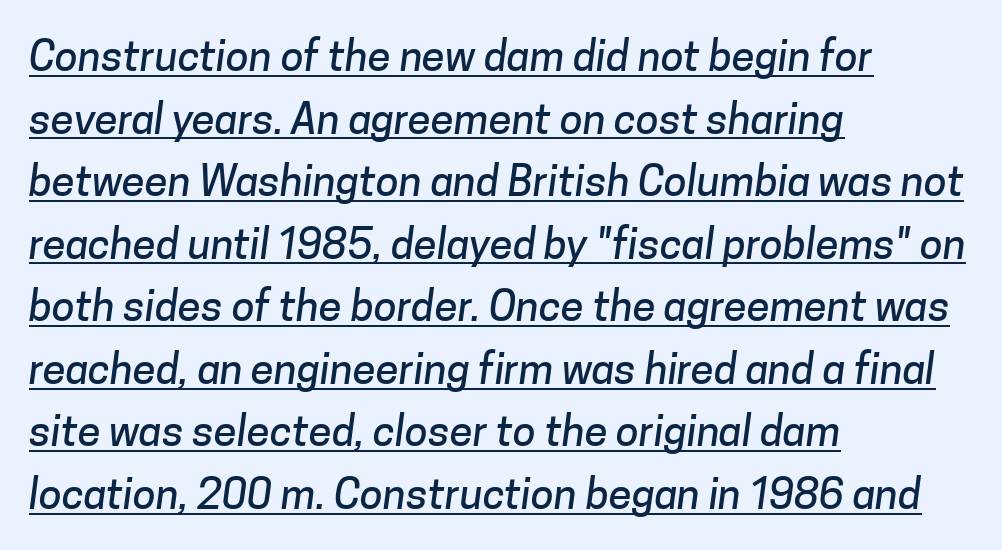
{"serif": "no", "width": "normal", "stroke_contrast": "low", "x_height": "medium", "monospaced": "no", "underline": "yes", "align": "left", "line_spacing": "normal", "line_spacing_ratio": 1.49, "letter_spacing": "normal", "letter_spacing_em": 0.0, "glyph_px": 42}
